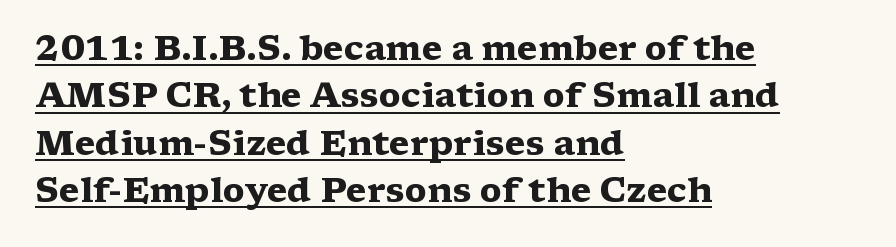
{"serif": "yes", "italic": "no", "bold": "yes", "weight": "heavy", "width": "wide", "stroke_contrast": "medium", "x_height": "medium", "monospaced": "no", "underline": "yes", "align": "left", "line_spacing": "normal", "line_spacing_ratio": 1.39, "letter_spacing": "normal", "letter_spacing_em": 0.0, "glyph_px": 34}
